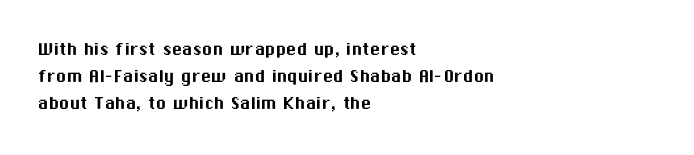
The letters stand straight up with perfectly vertical stems. Tracking here is standard; glyphs follow each other at the usual distance. Whoever set this chose a conventional vertical rhythm. The paragraph has a hard left edge and a soft right edge. Has an underline been added? It has not.
